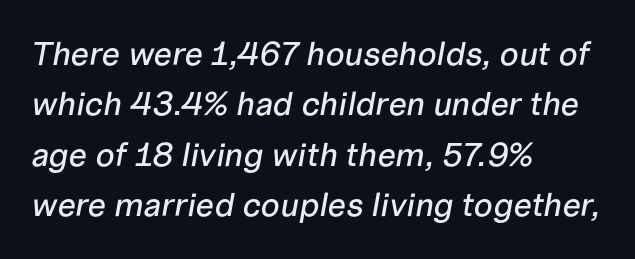
Tracking value appears to be zero — textbook default spacing. An italicized treatment has been applied to the whole sample. The compositor pushed each line to the left boundary. Here the designer chose a conventional face with non-uniform glyph widths. Summary of vertical rhythm: regular, with standard interline spacing.
